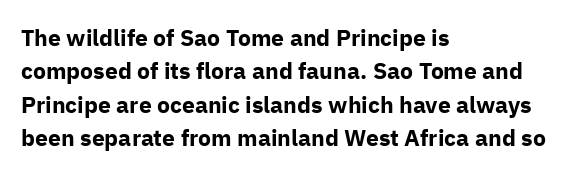
Q: Is the text bold? A: Yes.
Q: Is the text italic (slanted)? A: No, it is upright.
Q: Is the text underlined? A: No.
Q: How is the paragraph aligned? A: Left-aligned.
Q: Is the spacing between letters normal or unusually wide? A: Normal.
Q: Is the spacing between lines tight, normal or loose? A: Normal.
